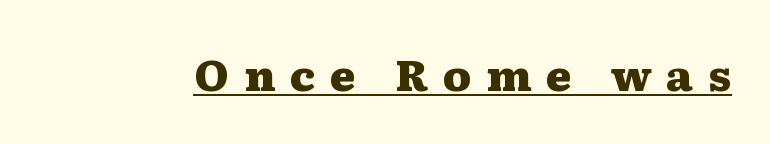
{"serif": "yes", "italic": "no", "bold": "yes", "weight": "heavy", "width": "wide", "stroke_contrast": "medium", "x_height": "medium", "monospaced": "no", "underline": "yes", "letter_spacing": "wide", "letter_spacing_em": 0.34, "glyph_px": 44}
